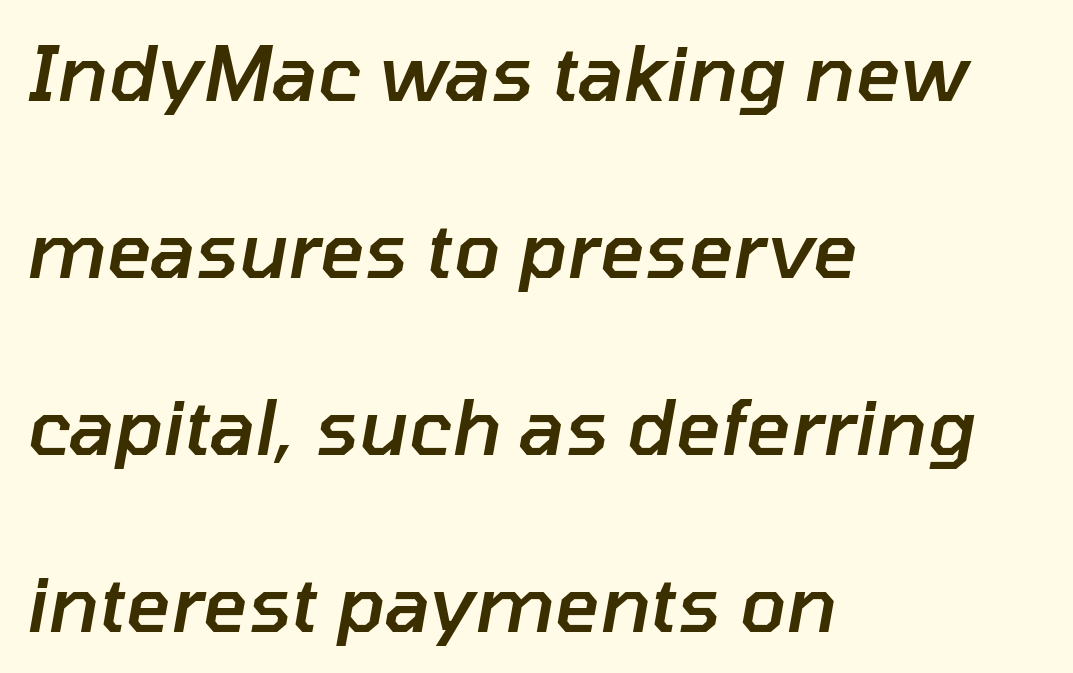
{"italic": "yes", "lean": "right", "slant_degrees": 10, "bold": "semi", "weight": "semibold", "width": "normal", "stroke_contrast": "low", "x_height": "medium", "monospaced": "no", "underline": "no", "align": "left", "line_spacing": "loose", "line_spacing_ratio": 2.3, "letter_spacing": "normal", "letter_spacing_em": 0.0, "glyph_px": 77}
